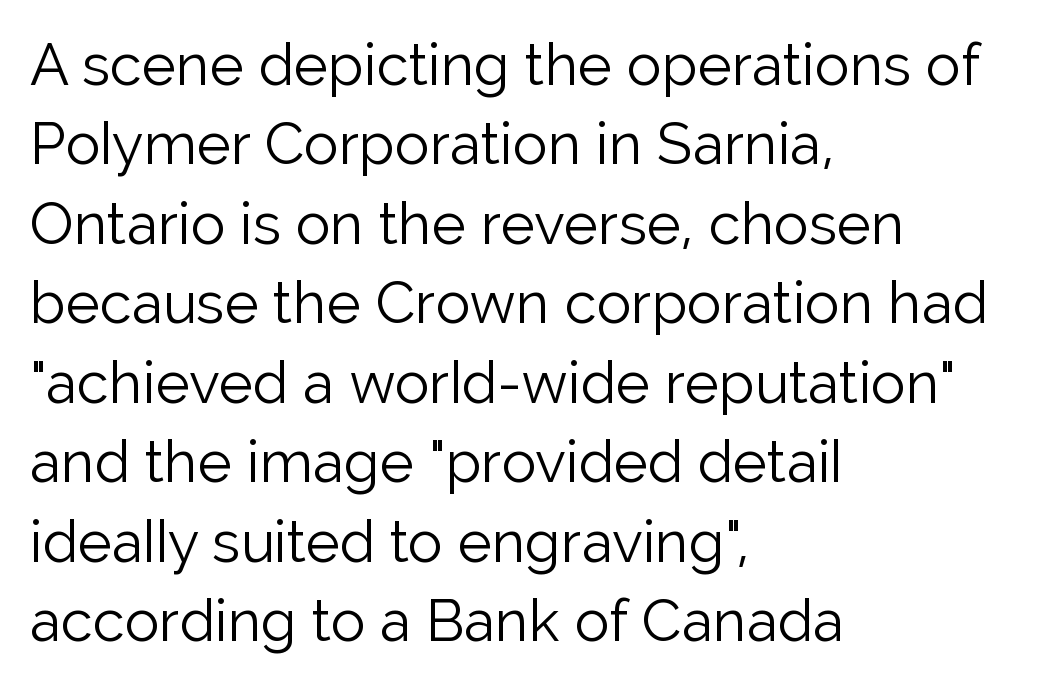
The image shows 58 px light sans-serif type, upright; set left-aligned, normal line spacing (1.37x), normal letter spacing, not underlined; low stroke contrast and a medium x-height.
